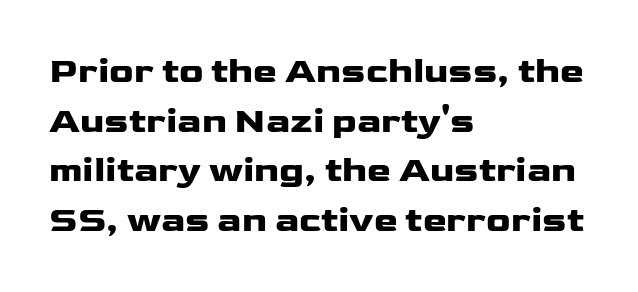
Q: Is the text bold? A: Yes.
Q: Is the text italic (slanted)? A: No, it is upright.
Q: Is the typeface a serif or a sans-serif typeface? A: Sans-serif.
Q: Is the text underlined? A: No.
Q: How is the paragraph aligned? A: Left-aligned.
Q: Is the spacing between letters normal or unusually wide? A: Normal.
Q: Is the spacing between lines tight, normal or loose? A: Normal.
Q: Width (condensed, normal, or wide)? A: Wide.
Q: Stroke contrast? A: Low.
Q: x-height? A: Medium.
Q: Monospaced? A: No.
